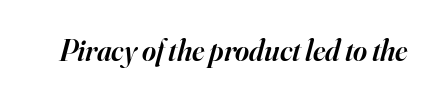
{"serif": "yes", "italic": "yes", "lean": "right", "slant_degrees": 16, "bold": "semi", "weight": "semibold", "width": "normal", "stroke_contrast": "high", "x_height": "small", "monospaced": "no", "underline": "no", "letter_spacing": "normal", "letter_spacing_em": 0.0, "glyph_px": 30}
